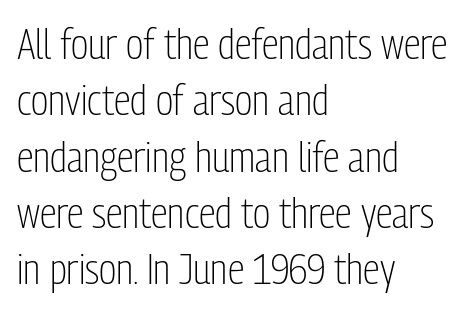
{"serif": "no", "italic": "no", "bold": "no", "weight": "light", "width": "condensed", "stroke_contrast": "low", "x_height": "medium", "monospaced": "no", "underline": "no", "align": "left", "line_spacing": "normal", "line_spacing_ratio": 1.31, "letter_spacing": "normal", "letter_spacing_em": 0.0, "glyph_px": 43}
